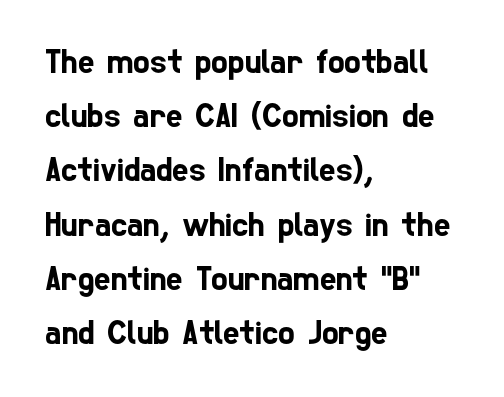
The image shows 35 px condensed sans-serif type; set left-aligned, normal line spacing (1.55x), normal letter spacing, not underlined; low stroke contrast and a medium x-height.
